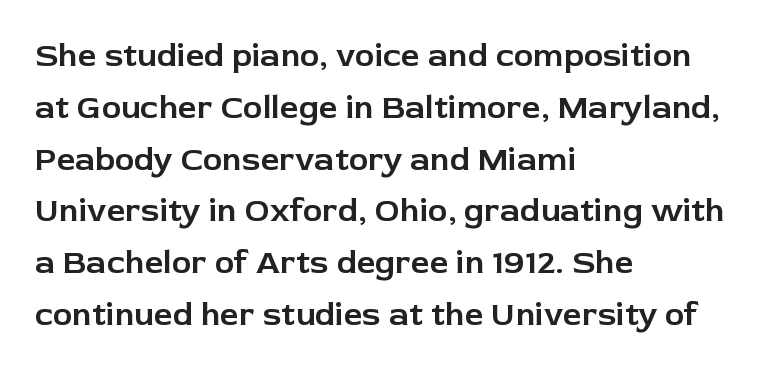
The foot of each line stays bare and open. The type sits square on the baseline with zero lean. The lines are quadded left. The rendering keeps characters at their native spacing. Regarding serifs, this sample does without them.
